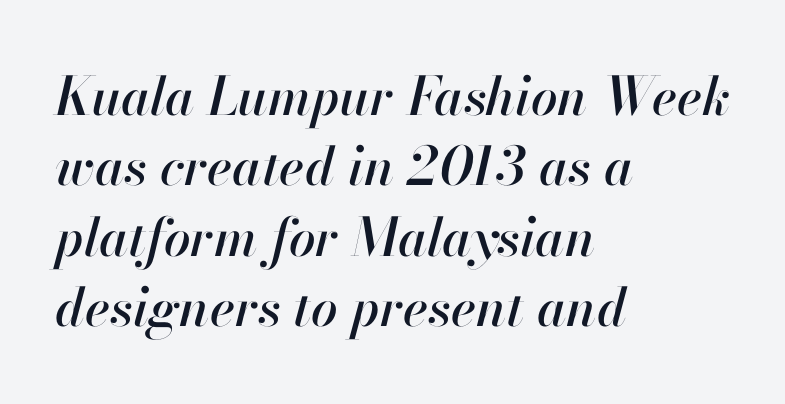
Q: Is the text italic (slanted)? A: Yes, it leans right by about 13 degrees.
Q: Is the text underlined? A: No.
Q: How is the paragraph aligned? A: Left-aligned.
Q: Is the spacing between letters normal or unusually wide? A: Normal.
Q: Is the spacing between lines tight, normal or loose? A: Normal.
Q: Width (condensed, normal, or wide)? A: Normal.
Q: Stroke contrast? A: High.
Q: x-height? A: Small.
Q: Monospaced? A: No.
